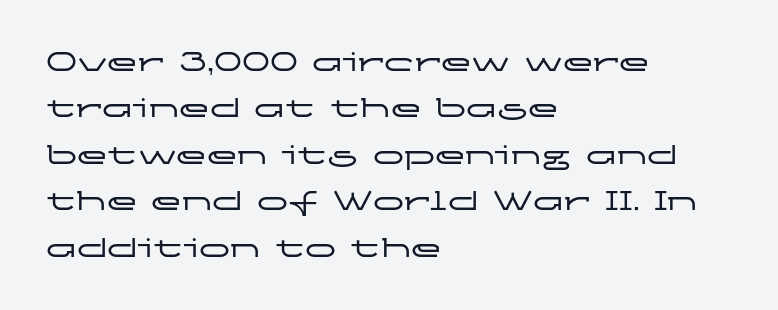
Q: Is the text italic (slanted)? A: No, it is upright.
Q: Is the typeface a serif or a sans-serif typeface? A: Sans-serif.
Q: Is the text underlined? A: No.
Q: How is the paragraph aligned? A: Left-aligned.
Q: Is the spacing between letters normal or unusually wide? A: Normal.
Q: Is the spacing between lines tight, normal or loose? A: Normal.
Q: Width (condensed, normal, or wide)? A: Wide.
Q: Stroke contrast? A: Low.
Q: x-height? A: Medium.
Q: Monospaced? A: No.
